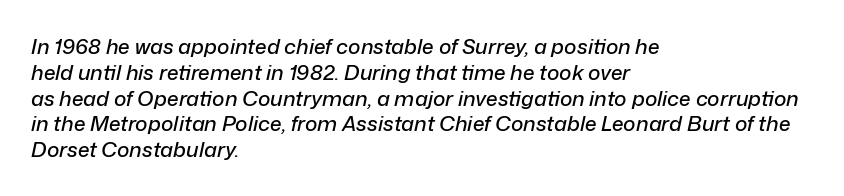
Q: Is the text italic (slanted)? A: Yes, it leans right by about 12 degrees.
Q: Is the text underlined? A: No.
Q: How is the paragraph aligned? A: Left-aligned.
Q: Is the spacing between letters normal or unusually wide? A: Normal.
